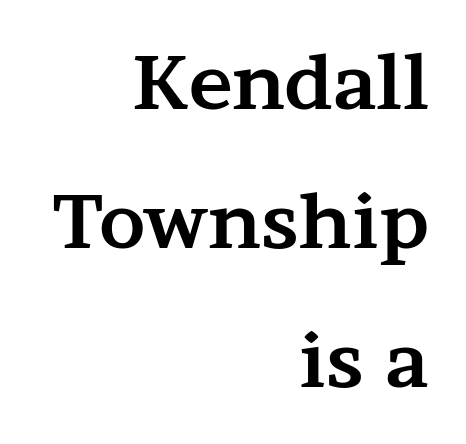
{"serif": "yes", "italic": "no", "bold": "yes", "weight": "bold", "width": "wide", "stroke_contrast": "medium", "x_height": "medium", "monospaced": "no", "underline": "no", "align": "right", "line_spacing_ratio": 1.88, "letter_spacing": "normal", "letter_spacing_em": 0.0, "glyph_px": 74}
